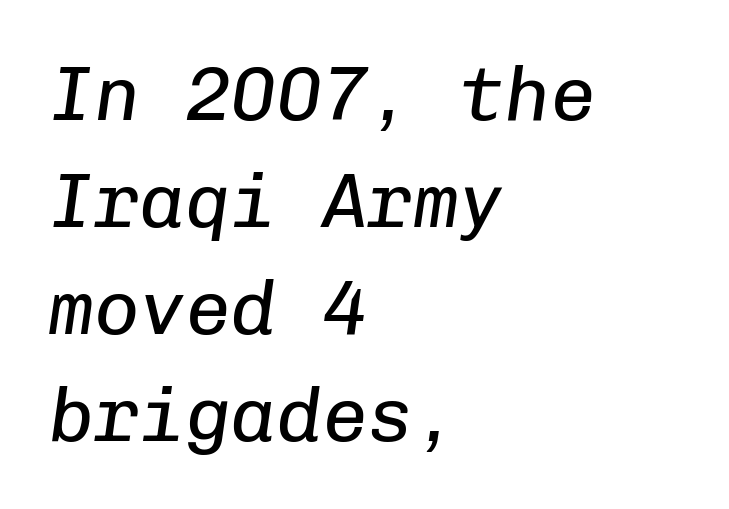
{"italic": "yes", "lean": "right", "slant_degrees": 8, "bold": "no", "weight": "regular", "width": "normal", "stroke_contrast": "low", "x_height": "medium", "monospaced": "yes", "underline": "no", "align": "left", "line_spacing": "normal", "line_spacing_ratio": 1.41, "letter_spacing": "normal", "letter_spacing_em": 0.0, "glyph_px": 76}
